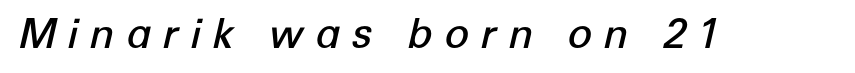
The image shows 41 px semibold type, italic (leaning right); set unusually wide letter spacing (+0.27 em), not underlined; low stroke contrast and a medium x-height.
